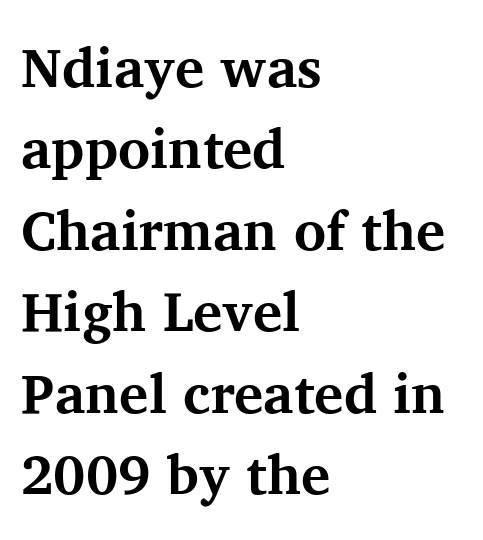
{"serif": "yes", "italic": "no", "bold": "yes", "weight": "bold", "width": "normal", "stroke_contrast": "medium", "x_height": "medium", "monospaced": "no", "underline": "no", "align": "left", "line_spacing": "normal", "line_spacing_ratio": 1.48, "letter_spacing": "normal", "letter_spacing_em": 0.0, "glyph_px": 55}
